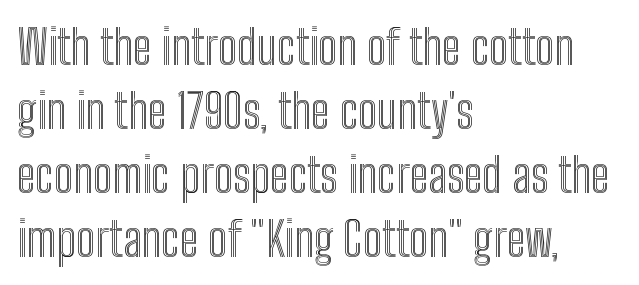
Q: Is the text italic (slanted)? A: No, it is upright.
Q: Is the text underlined? A: No.
Q: How is the paragraph aligned? A: Left-aligned.
Q: Is the spacing between letters normal or unusually wide? A: Normal.
Q: Is the spacing between lines tight, normal or loose? A: Normal.
Q: Width (condensed, normal, or wide)? A: Condensed.
Q: x-height? A: Medium.
Q: Monospaced? A: No.
